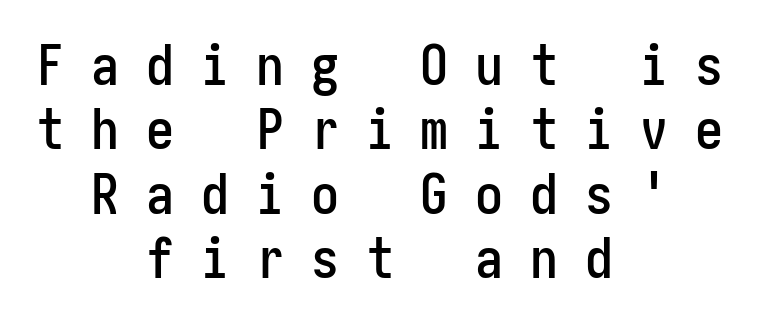
Teacher's note: observe the equal gaps on both sides — that is centered alignment. These lines huddle together more closely than default settings would place them. Underline: absent. Classification — sans serif. Italic? Not at all — the glyphs are vertical. There is plenty of visible air inserted between adjacent glyphs.
